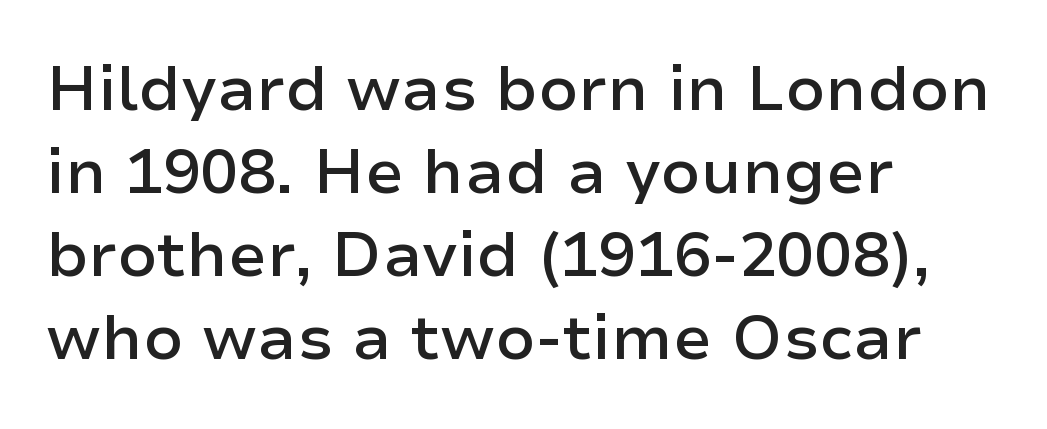
The image shows 63 px semibold sans-serif type, upright; set left-aligned, normal line spacing (1.32x), normal letter spacing, not underlined; low stroke contrast and a medium x-height.
